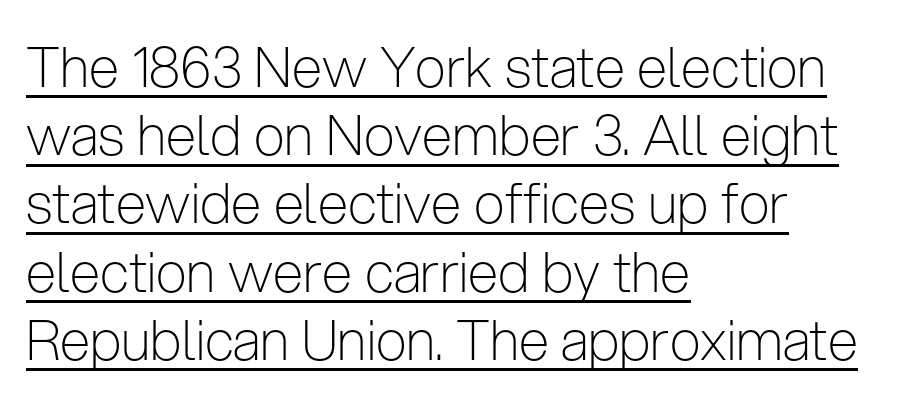
The image shows 55 px light, condensed sans-serif type, upright; set left-aligned, line spacing 1.24x, normal letter spacing, underlined; low stroke contrast and a medium x-height.
